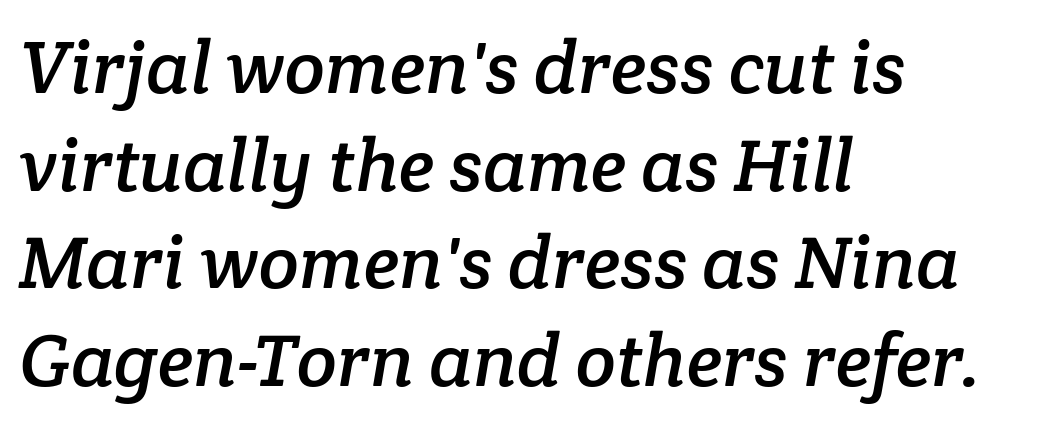
The image shows 74 px serif type; set left-aligned, normal line spacing (1.32x), normal letter spacing, not underlined; low stroke contrast and a medium x-height.
